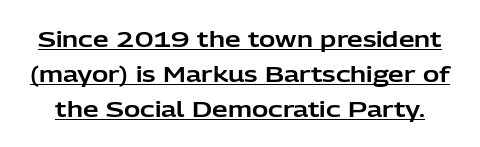
Q: Is the text italic (slanted)? A: No, it is upright.
Q: Is the text underlined? A: Yes.
Q: Is the spacing between letters normal or unusually wide? A: Normal.
Q: Is the spacing between lines tight, normal or loose? A: Normal.
